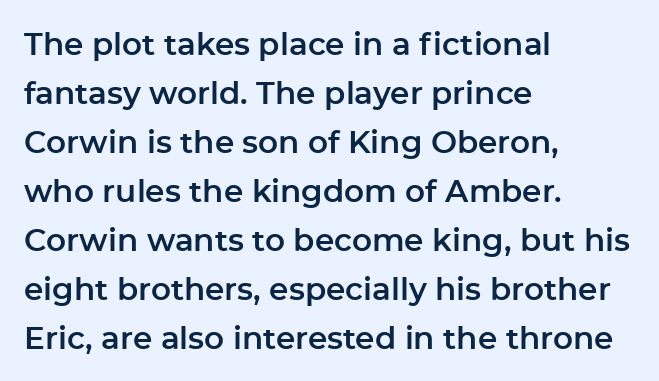
In CSS terms this would be text-align: left. The block of text has a typical density, with ordinary space between rows. No feet cap the strokes, marking this as sans-serif type. Varying glyph widths throughout — classic text-font behaviour. Underlining? Definitely not there. The type is set solid horizontally, with unmodified tracking.
